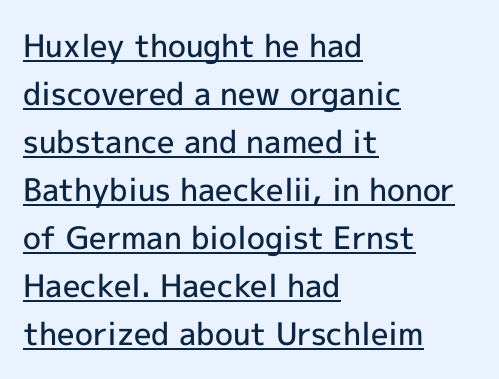
Q: Is the text bold? A: Semi-bold.
Q: Is the text italic (slanted)? A: No, it is upright.
Q: Is the typeface a serif or a sans-serif typeface? A: Sans-serif.
Q: Is the text underlined? A: Yes.
Q: How is the paragraph aligned? A: Left-aligned.
Q: Is the spacing between letters normal or unusually wide? A: Normal.
Q: Is the spacing between lines tight, normal or loose? A: Normal.
Q: Width (condensed, normal, or wide)? A: Normal.
Q: x-height? A: Medium.
Q: Monospaced? A: No.
